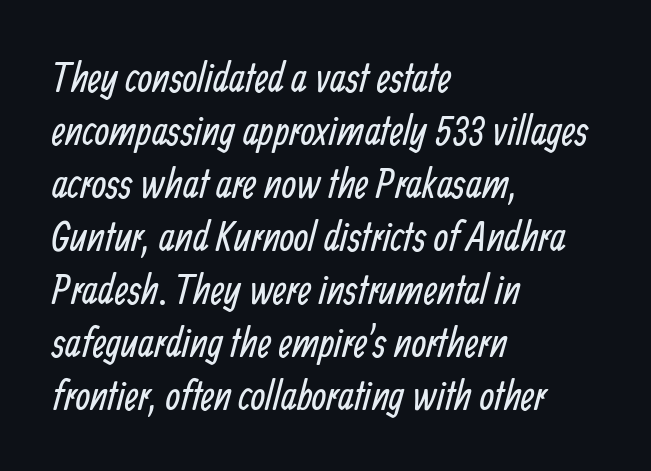
Q: Is the text bold? A: No.
Q: Is the typeface a serif or a sans-serif typeface? A: Sans-serif.
Q: Is the text underlined? A: No.
Q: How is the paragraph aligned? A: Left-aligned.
Q: Is the spacing between letters normal or unusually wide? A: Normal.
Q: Is the spacing between lines tight, normal or loose? A: Normal.
Q: Width (condensed, normal, or wide)? A: Condensed.
Q: Stroke contrast? A: Low.
Q: x-height? A: Medium.
Q: Monospaced? A: No.
